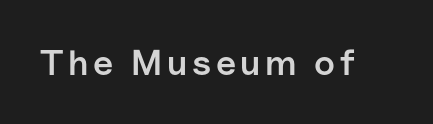
Weight: semibold (demi). Stroke terminals: plain, sans-serif. Descender tails drop into unmarked territory. A roman cut, with each character standing at attention.
